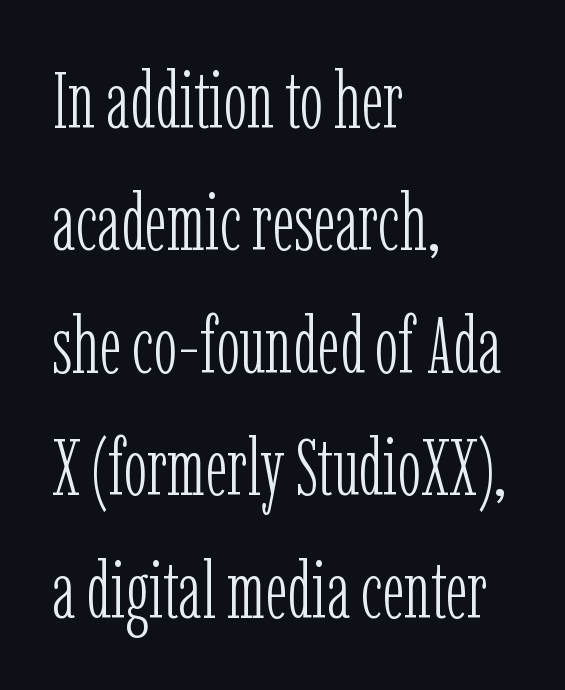
The passage shown stacks its lines at a standard gap. Tracking value appears to be zero — textbook default spacing. In CSS terms this would be text-align: left. Think of a printed novel: that variable character pitch is what you see here. The text was rendered using a seriffed face with decorative stroke endings.
